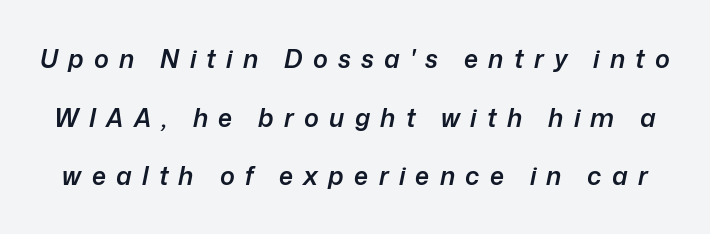
The image shows 25 px text type, italic (leaning right); set loose line spacing (2.35x), unusually wide letter spacing (+0.41 em), not underlined.
